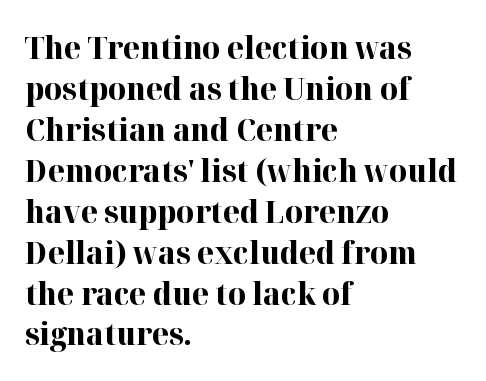
Q: Is the text bold? A: Yes.
Q: Is the text italic (slanted)? A: No, it is upright.
Q: Is the typeface a serif or a sans-serif typeface? A: Serif.
Q: Is the text underlined? A: No.
Q: How is the paragraph aligned? A: Left-aligned.
Q: Is the spacing between letters normal or unusually wide? A: Normal.
Q: Is the spacing between lines tight, normal or loose? A: Normal.
Q: Width (condensed, normal, or wide)? A: Normal.
Q: Stroke contrast? A: High.
Q: x-height? A: Medium.
Q: Monospaced? A: No.
